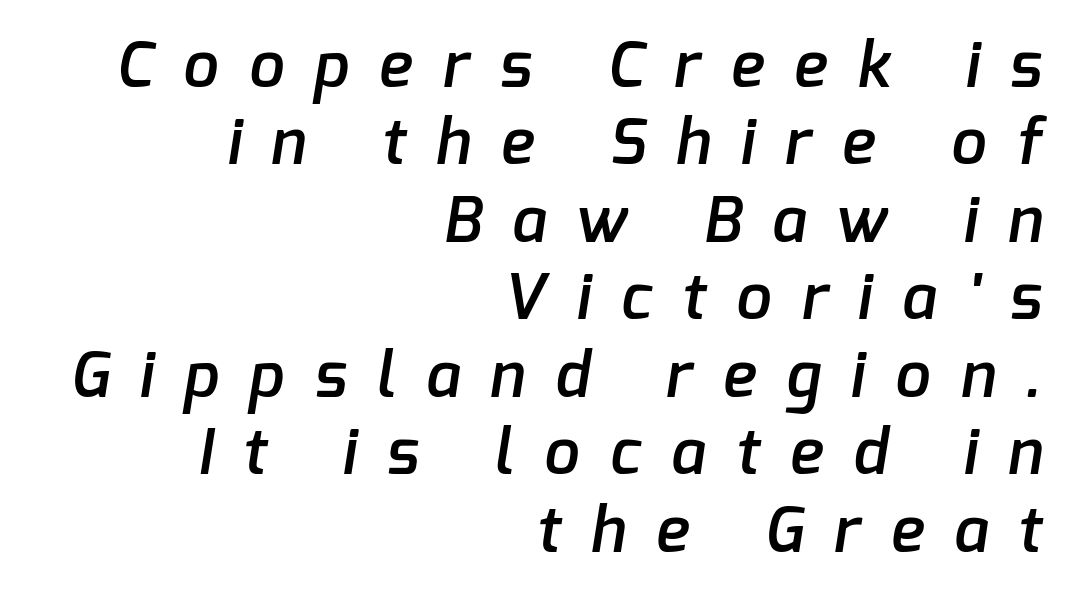
The image shows 63 px semibold sans-serif type; set right-aligned, line spacing 1.23x, unusually wide letter spacing (+0.48 em), not underlined; low stroke contrast and a medium x-height.
